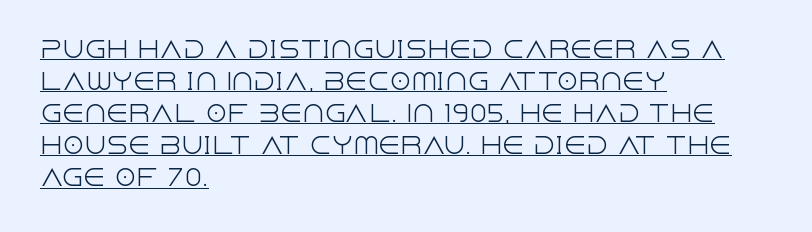
{"italic": "no", "bold": "no", "underline": "yes", "align": "left", "line_spacing": "normal", "line_spacing_ratio": 1.46, "letter_spacing": "normal", "letter_spacing_em": 0.0, "glyph_px": 22}
